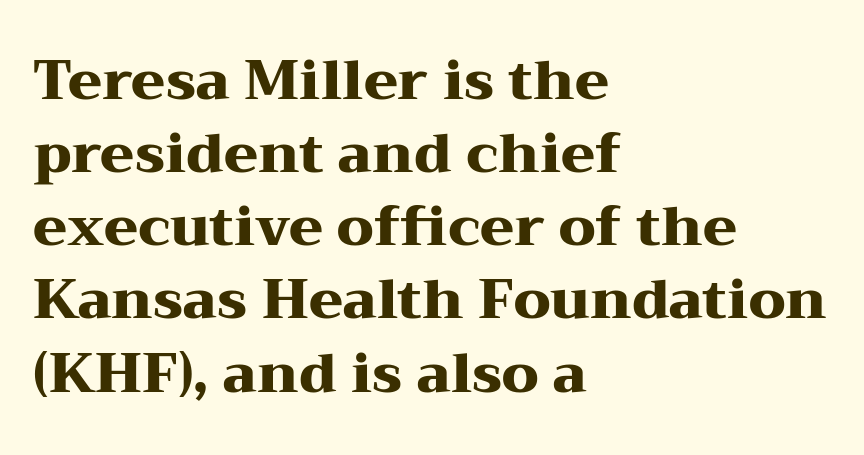
Summary of vertical rhythm: regular, with standard interline spacing. The setting favours the left margin, as ordinary paragraphs usually do. Letter spacing: default. Every stem runs plumb, perpendicular to the baseline.
